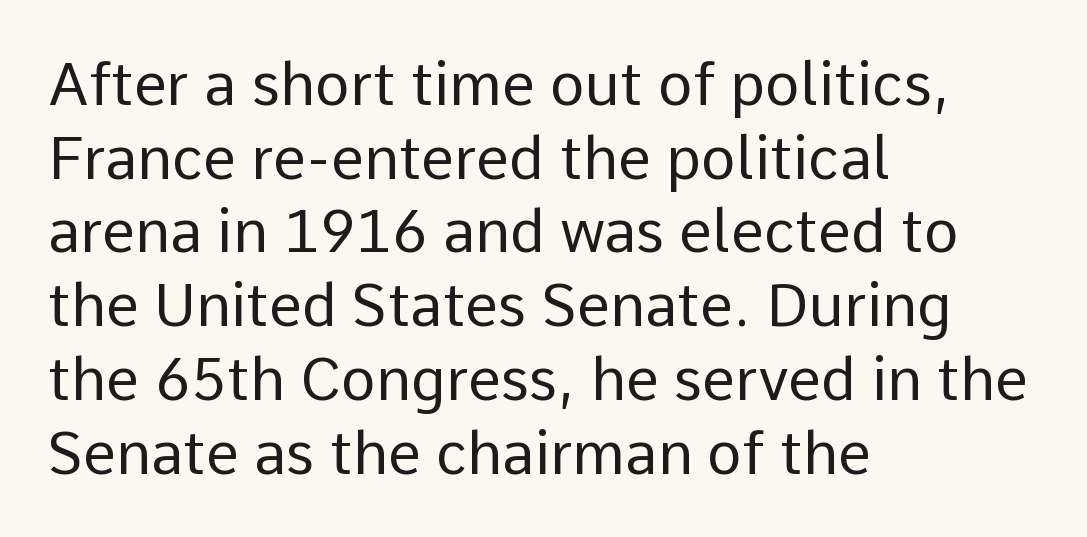
The image shows 59 px regular-weight sans-serif type, upright; set left-aligned, normal line spacing (1.25x), normal letter spacing, not underlined; low stroke contrast and a medium x-height.
